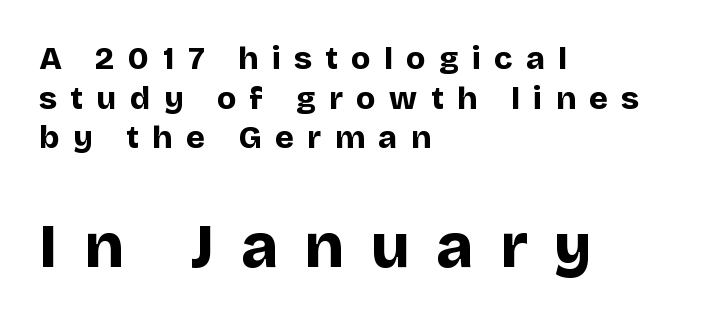
Q: Is the text bold? A: Yes.
Q: Is the text italic (slanted)? A: No, it is upright.
Q: Is the typeface a serif or a sans-serif typeface? A: Sans-serif.
Q: Is the text underlined? A: No.
Q: How is the paragraph aligned? A: Left-aligned.
Q: Is the spacing between letters normal or unusually wide? A: Unusually wide.
Q: Which block of text is set in a larger size, the first (top) or the second (bottom)? A: The second (bottom) one.
Q: Width (condensed, normal, or wide)? A: Normal.
Q: Stroke contrast? A: Low.
Q: x-height? A: Large.
Q: Monospaced? A: No.
